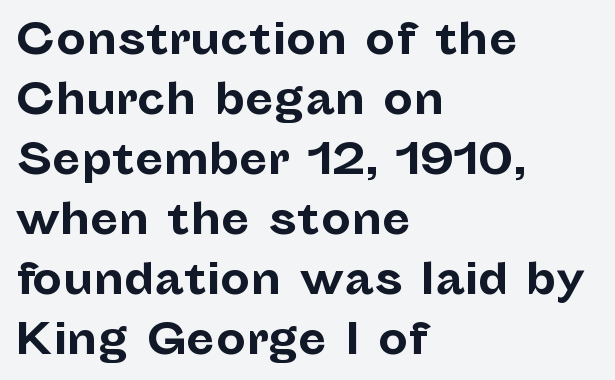
Beneath every word, the page is bare. This sample has the flowing, uneven cadence of proportional lettering. These lines carry a lot of weight — the face is fully bold. Type style note: lacks serifs. Normally led — the rows are evenly, conventionally spaced. Students, note that the glyphs here touch the page at normal intervals.
